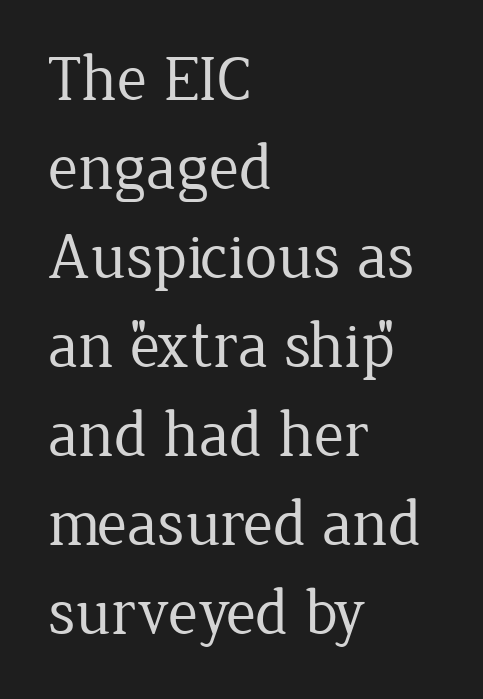
Tall strokes in this sample are plumb rather than angled. Think of a printed novel: that variable character pitch is what you see here. Horizontally, the lines are justified to the leading edge only. The rendering shows small feet on the letterforms — a serif design. Does extra space separate the letters? No, they use regular spacing. The cut favours lightness, reaching ordinary text weight at its darkest.
